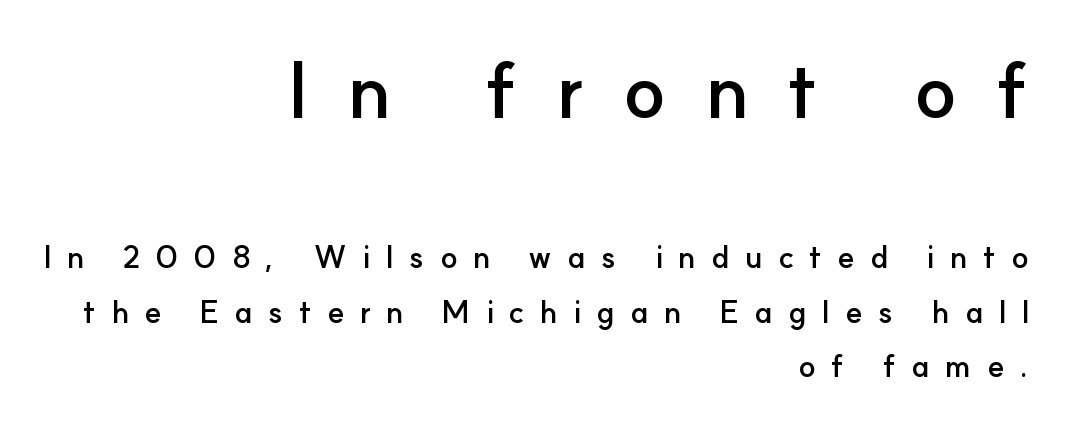
{"serif": "no", "italic": "no", "bold": "yes", "weight": "semibold", "width": "normal", "stroke_contrast": "low", "x_height": "small", "monospaced": "no", "underline": "no", "align": "right", "line_spacing_ratio": 1.76, "letter_spacing": "wide", "letter_spacing_em": 0.5, "larger_block": "first", "size_ratio": 2.48, "glyph_px": 77}
